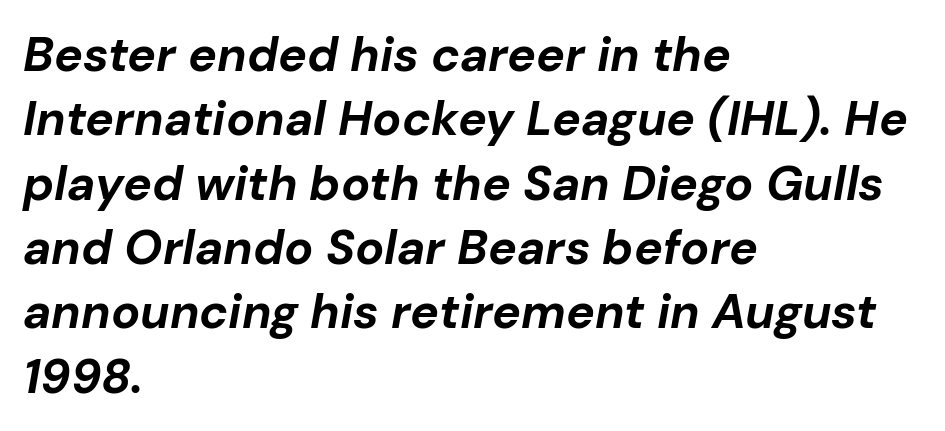
The passage shown stacks its lines at a standard gap. This sample uses plain, unmodified letter spacing. Varying glyph widths throughout — classic text-font behaviour. If you drew a line through each stem, it would be angled. Line starts are locked; line ends wander.
